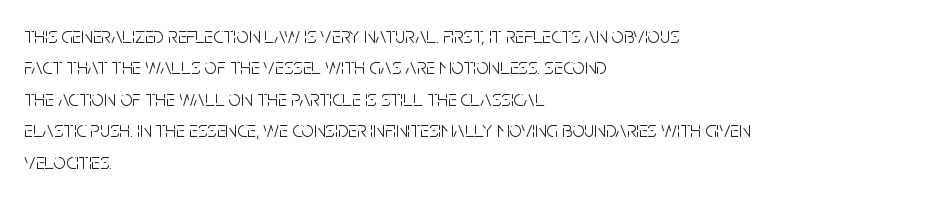
{"italic": "no", "bold": "no", "underline": "no", "align": "left", "line_spacing": "normal", "line_spacing_ratio": 1.43, "letter_spacing": "normal", "letter_spacing_em": 0.0, "glyph_px": 22}
